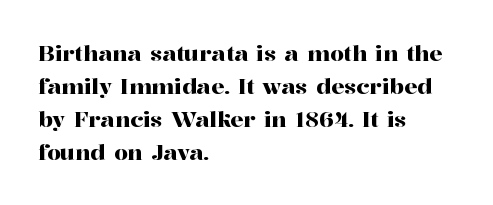
Q: Is the text italic (slanted)? A: No, it is upright.
Q: Is the text underlined? A: No.
Q: How is the paragraph aligned? A: Left-aligned.
Q: Is the spacing between letters normal or unusually wide? A: Normal.
Q: Is the spacing between lines tight, normal or loose? A: Normal.
